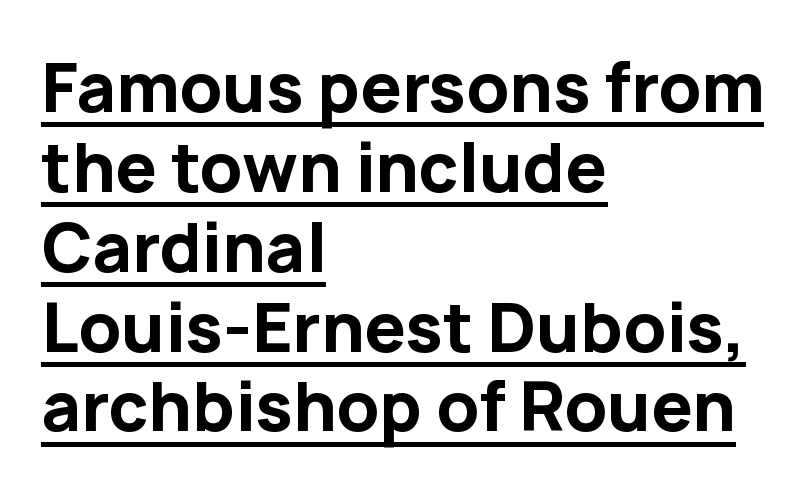
The image shows 66 px bold sans-serif type, upright; set left-aligned, line spacing 1.21x, normal letter spacing, underlined; low stroke contrast and a medium x-height.
